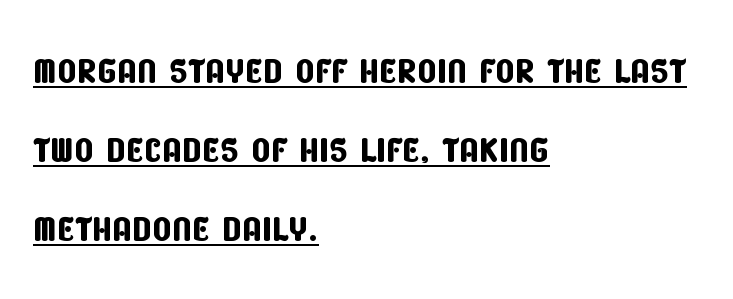
{"serif": "no", "width": "condensed", "stroke_contrast": "low", "x_height": "large", "monospaced": "no", "underline": "yes", "align": "left", "line_spacing": "normal", "line_spacing_ratio": 1.58, "letter_spacing": "normal", "letter_spacing_em": 0.0, "glyph_px": 50}
